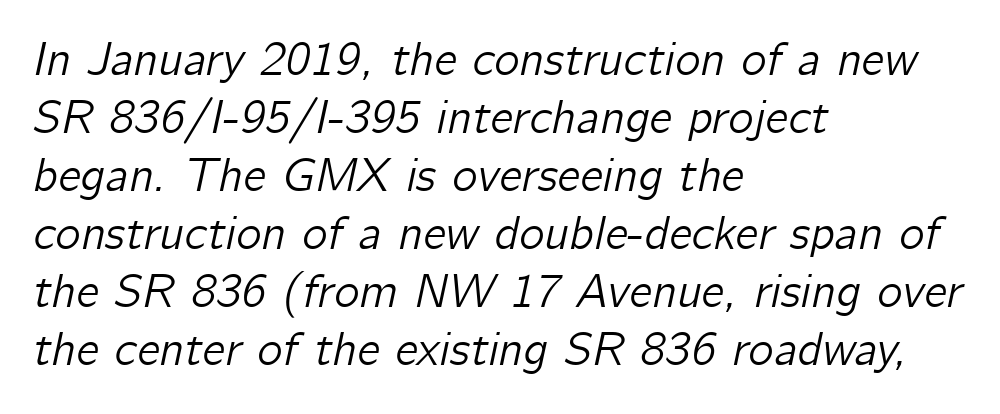
{"italic": "yes", "lean": "right", "slant_degrees": 12, "width": "normal", "stroke_contrast": "low", "x_height": "medium", "monospaced": "no", "underline": "no", "align": "left", "line_spacing_ratio": 1.21, "letter_spacing": "normal", "letter_spacing_em": 0.0, "glyph_px": 48}
